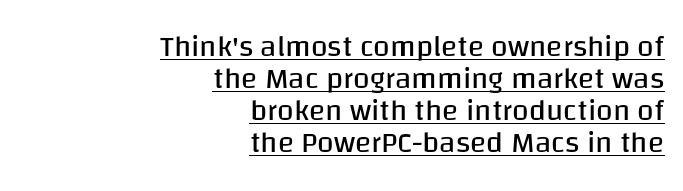
Q: Is the text bold? A: No.
Q: Is the text italic (slanted)? A: No, it is upright.
Q: Is the typeface a serif or a sans-serif typeface? A: Sans-serif.
Q: Is the text underlined? A: Yes.
Q: How is the paragraph aligned? A: Right-aligned.
Q: Is the spacing between letters normal or unusually wide? A: Normal.
Q: Is the spacing between lines tight, normal or loose? A: Tight.
Q: Width (condensed, normal, or wide)? A: Normal.
Q: Stroke contrast? A: Low.
Q: x-height? A: Large.
Q: Monospaced? A: No.
